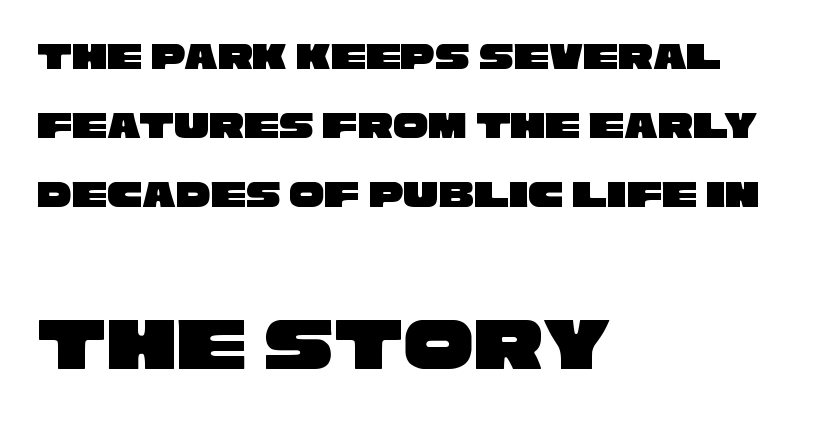
The image shows 78 px wide sans-serif type; set left-aligned, line spacing 1.77x, normal letter spacing, not underlined; the second (bottom) block is 2.0x larger; low stroke contrast and a large x-height.
